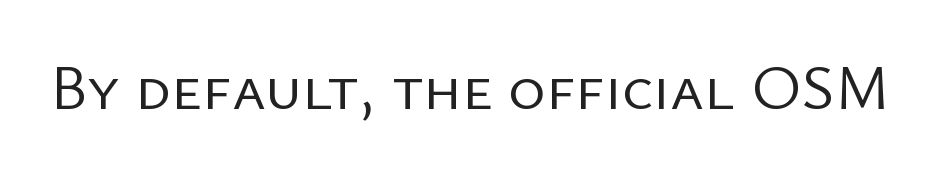
{"serif": "no", "italic": "no", "bold": "no", "weight": "regular", "width": "normal", "stroke_contrast": "low", "x_height": "medium", "monospaced": "no", "underline": "no", "letter_spacing": "normal", "letter_spacing_em": 0.0, "glyph_px": 64}
